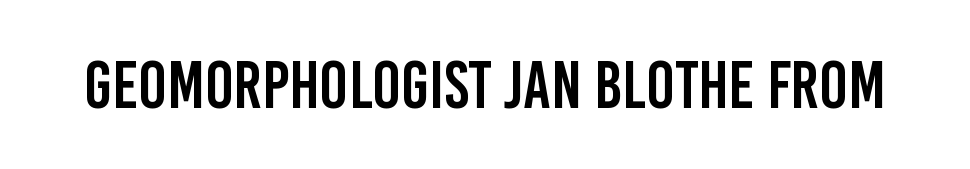
{"serif": "no", "italic": "no", "width": "condensed", "stroke_contrast": "low", "x_height": "large", "monospaced": "no", "underline": "no", "letter_spacing": "normal", "letter_spacing_em": 0.0, "glyph_px": 67}
